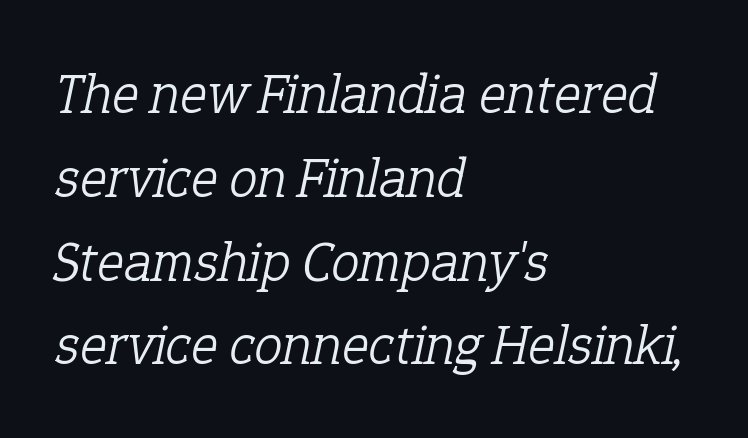
No heavy texture on the line: the type isn't bold. What stands out about the letter spacing? Nothing — it is the standard amount. A normal amount of white space separates one row of letters from the next. Only glyphs here, with clear space below each row. The face used here has a pronounced slope to its letters. Looks like regular typesetting: each glyph gets only the width it needs.
